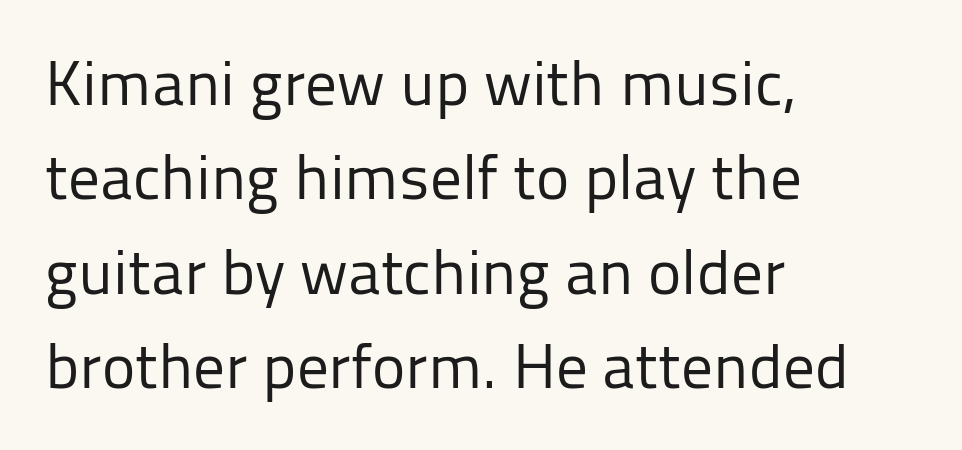
{"serif": "no", "italic": "no", "bold": "no", "weight": "regular", "width": "normal", "stroke_contrast": "low", "x_height": "medium", "monospaced": "no", "underline": "no", "align": "left", "line_spacing": "normal", "line_spacing_ratio": 1.5, "letter_spacing": "normal", "letter_spacing_em": 0.0, "glyph_px": 63}
